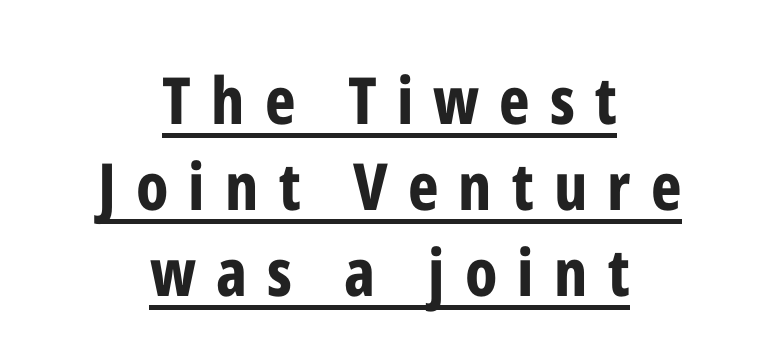
The whitespace from short lines is split evenly between both sides. The face used here is proportionally spaced, like ordinary book or web type. Each letter's strokes conclude bluntly, with no projecting serifs. Posture: vertical.
